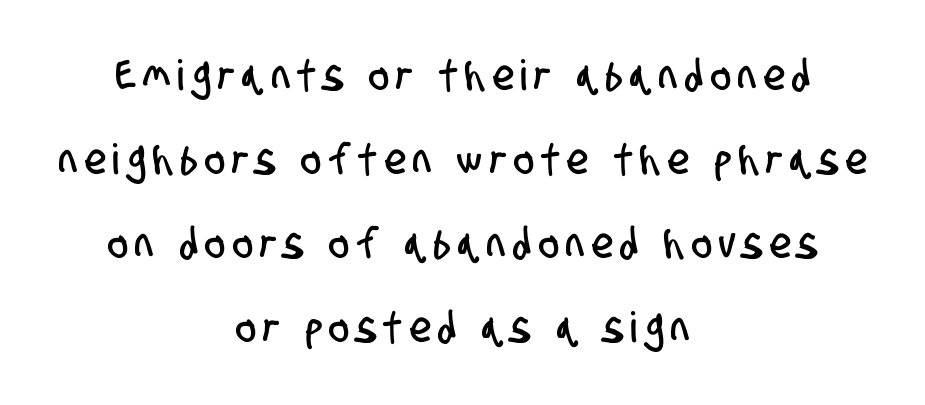
Q: Is the typeface a serif or a sans-serif typeface? A: Sans-serif.
Q: Is the text underlined? A: No.
Q: How is the paragraph aligned? A: Centered.
Q: Is the spacing between lines tight, normal or loose? A: Loose.
Q: Width (condensed, normal, or wide)? A: Condensed.
Q: Stroke contrast? A: Low.
Q: x-height? A: Large.
Q: Monospaced? A: No.
